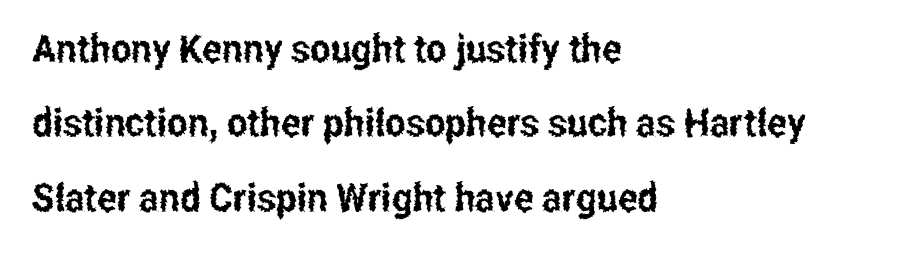
Q: Is the text italic (slanted)? A: No, it is upright.
Q: Is the typeface a serif or a sans-serif typeface? A: Sans-serif.
Q: Is the text underlined? A: No.
Q: How is the paragraph aligned? A: Left-aligned.
Q: Is the spacing between letters normal or unusually wide? A: Normal.
Q: Is the spacing between lines tight, normal or loose? A: Loose.
Q: Width (condensed, normal, or wide)? A: Condensed.
Q: Stroke contrast? A: Low.
Q: x-height? A: Medium.
Q: Monospaced? A: No.
